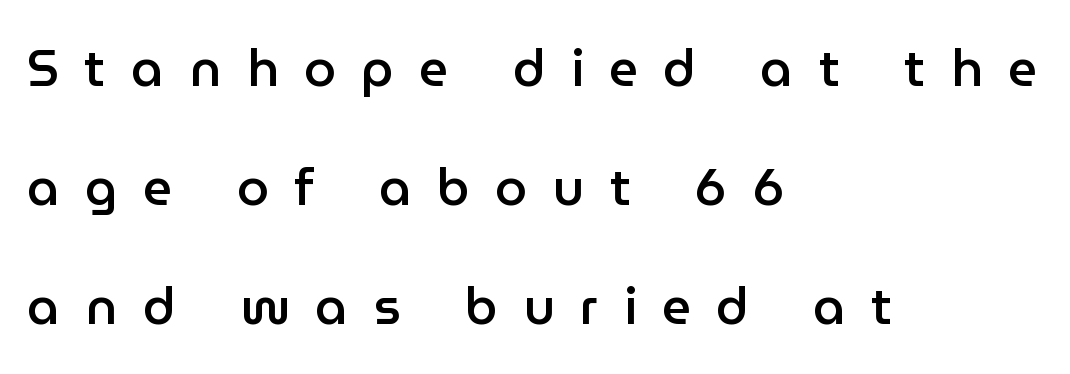
{"serif": "no", "italic": "no", "bold": "semi", "weight": "semibold", "width": "normal", "stroke_contrast": "low", "x_height": "medium", "monospaced": "no", "underline": "no", "align": "left", "line_spacing": "loose", "line_spacing_ratio": 2.33, "letter_spacing": "wide", "letter_spacing_em": 0.5, "glyph_px": 51}
